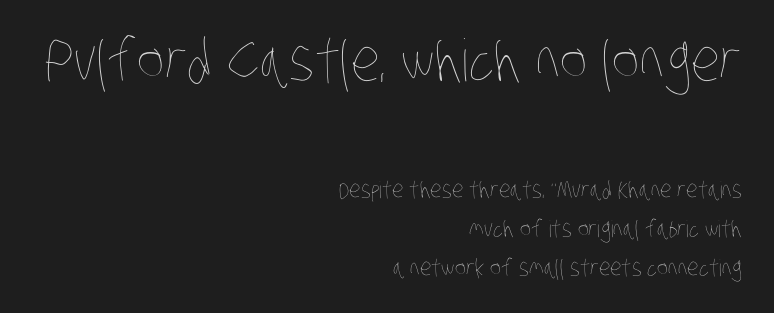
Q: Is the text bold? A: No.
Q: Is the text underlined? A: No.
Q: How is the paragraph aligned? A: Right-aligned.
Q: Is the spacing between letters normal or unusually wide? A: Normal.
Q: Which block of text is set in a larger size, the first (top) or the second (bottom)? A: The first (top) one.
Q: Width (condensed, normal, or wide)? A: Condensed.
Q: Stroke contrast? A: Low.
Q: x-height? A: Large.
Q: Monospaced? A: No.
